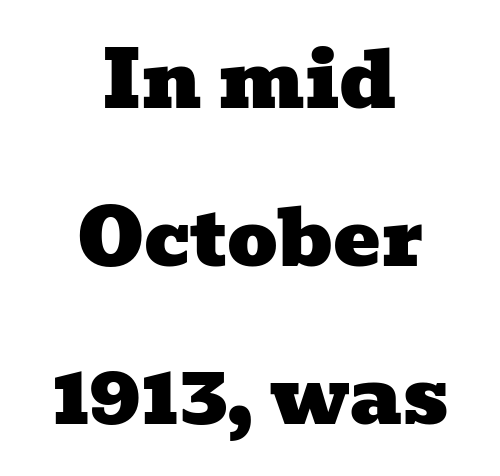
The image shows 79 px wide serif type; set centered, loose line spacing (2.0x), normal letter spacing, not underlined; low stroke contrast and a medium x-height.
